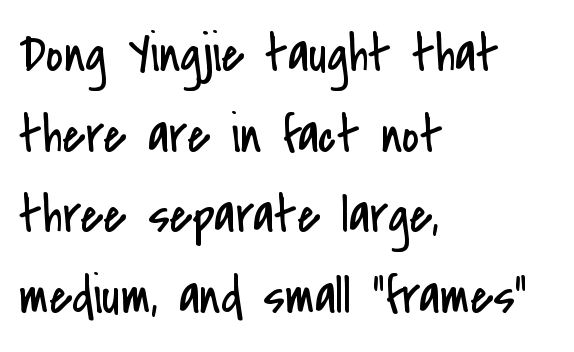
The image shows 53 px regular-weight, condensed sans-serif type, upright; set left-aligned, normal line spacing (1.52x), normal letter spacing, not underlined; low stroke contrast and a small x-height.
